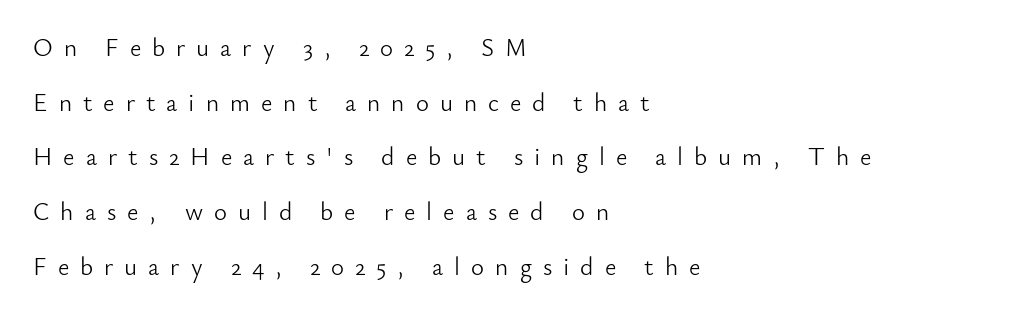
The passage shown is not bold in any degree. These lines stack with their left ends in a neat column. Each row of text sits above clean, open space. The typography opts for an upright posture over an oblique one.
